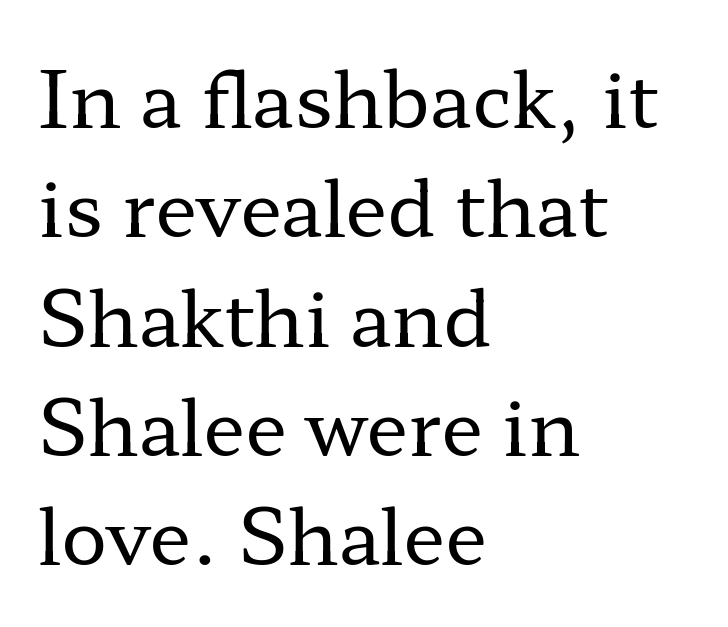
{"serif": "yes", "italic": "no", "bold": "no", "weight": "regular", "width": "wide", "stroke_contrast": "low", "x_height": "medium", "monospaced": "no", "underline": "no", "align": "left", "line_spacing": "normal", "line_spacing_ratio": 1.42, "letter_spacing": "normal", "letter_spacing_em": 0.0, "glyph_px": 77}
